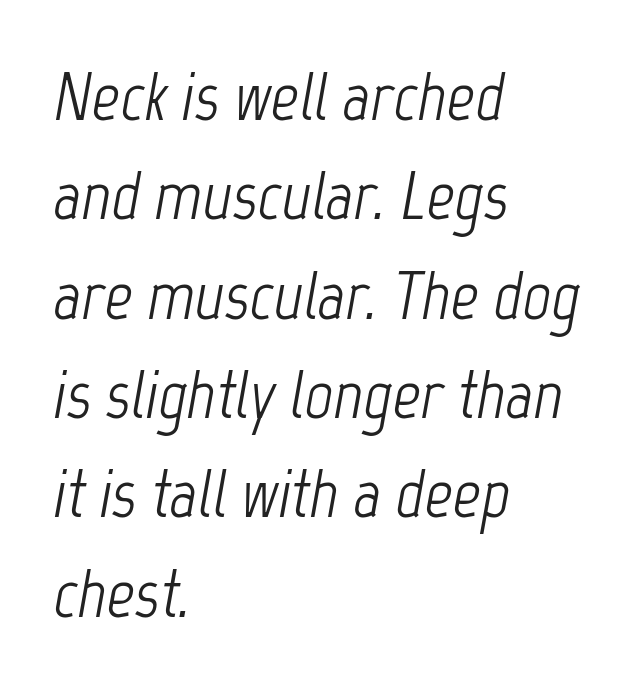
Q: Is the text bold? A: No.
Q: Is the text italic (slanted)? A: Yes, it leans right by about 12 degrees.
Q: Is the text underlined? A: No.
Q: How is the paragraph aligned? A: Left-aligned.
Q: Is the spacing between letters normal or unusually wide? A: Normal.
Q: Is the spacing between lines tight, normal or loose? A: Normal.
Q: Width (condensed, normal, or wide)? A: Condensed.
Q: Stroke contrast? A: Low.
Q: x-height? A: Medium.
Q: Monospaced? A: No.
